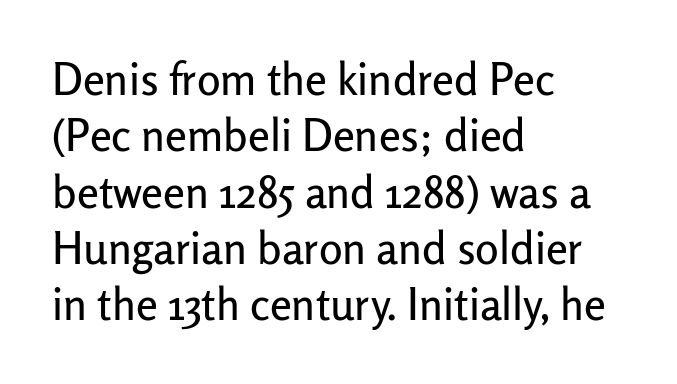
The image shows 44 px sans-serif type, upright; set left-aligned, normal line spacing (1.28x), normal letter spacing, not underlined; low stroke contrast and a medium x-height.
